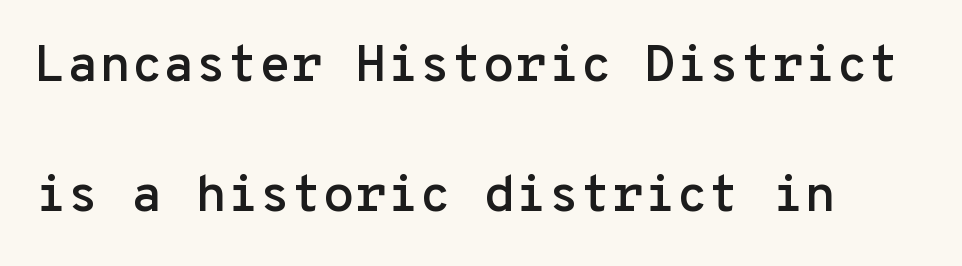
Q: Is the text italic (slanted)? A: No, it is upright.
Q: Is the typeface a serif or a sans-serif typeface? A: Sans-serif.
Q: Is the text underlined? A: No.
Q: How is the paragraph aligned? A: Left-aligned.
Q: Is the spacing between letters normal or unusually wide? A: Normal.
Q: Is the spacing between lines tight, normal or loose? A: Loose.
Q: Width (condensed, normal, or wide)? A: Normal.
Q: Stroke contrast? A: Low.
Q: x-height? A: Medium.
Q: Monospaced? A: Yes.
